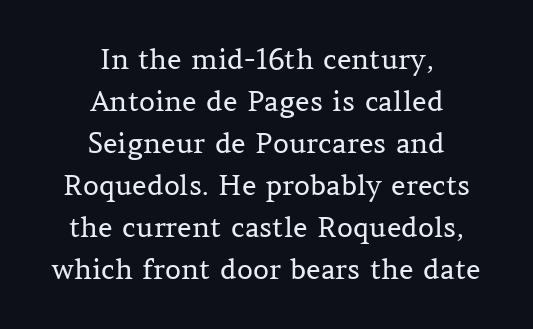
The image shows 28 px regular-weight serif type, upright; set centered, normal line spacing (1.5x), normal letter spacing, not underlined; medium stroke contrast and a medium x-height.
